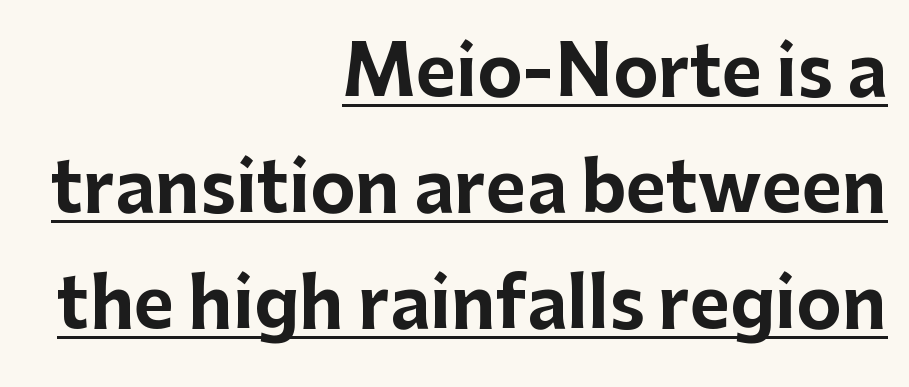
The image shows 69 px bold sans-serif type, upright; set right-aligned, normal line spacing (1.68x), normal letter spacing, underlined; low stroke contrast and a medium x-height.
